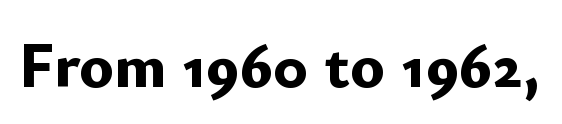
These lines are rendered in a variable-pitch font. Do the letters lean? They stand straight. The tracking reads as untouched default to a designer's eye. Compared with an ordinary text face, these strokes are far heavier — a full bold. Rule under the text: the space is simply empty.
